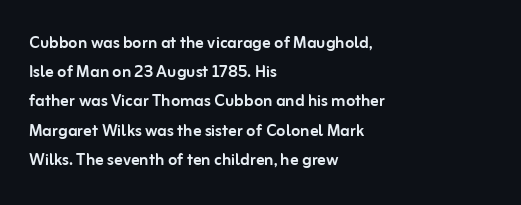
{"italic": "no", "underline": "no", "align": "left", "line_spacing": "normal", "line_spacing_ratio": 1.39, "letter_spacing": "normal", "letter_spacing_em": 0.0, "glyph_px": 21}
